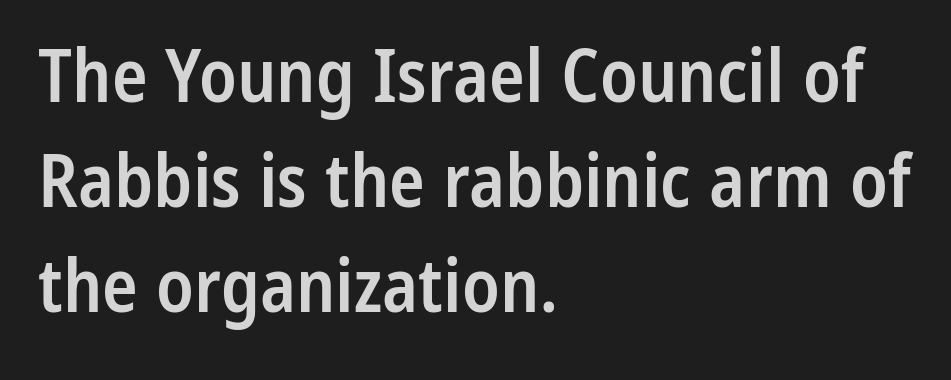
Q: Is the text bold? A: Semi-bold.
Q: Is the text italic (slanted)? A: No, it is upright.
Q: Is the typeface a serif or a sans-serif typeface? A: Sans-serif.
Q: Is the text underlined? A: No.
Q: How is the paragraph aligned? A: Left-aligned.
Q: Is the spacing between letters normal or unusually wide? A: Normal.
Q: Is the spacing between lines tight, normal or loose? A: Normal.
Q: Width (condensed, normal, or wide)? A: Condensed.
Q: Stroke contrast? A: Low.
Q: x-height? A: Medium.
Q: Monospaced? A: No.
